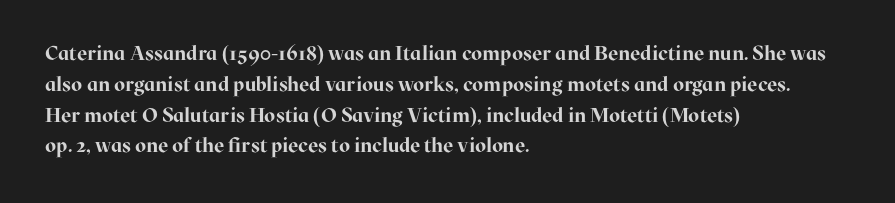
A student would call this left alignment; a typographer would say flush left, rag right. Any mark beneath the type? The region is blank. A dark, heavy texture on the line: the type is bold. The leading is moderate, giving the passage an even texture. The gaps between neighbouring characters are ordinary and unremarkable. The axis of the letterforms is exactly vertical.
